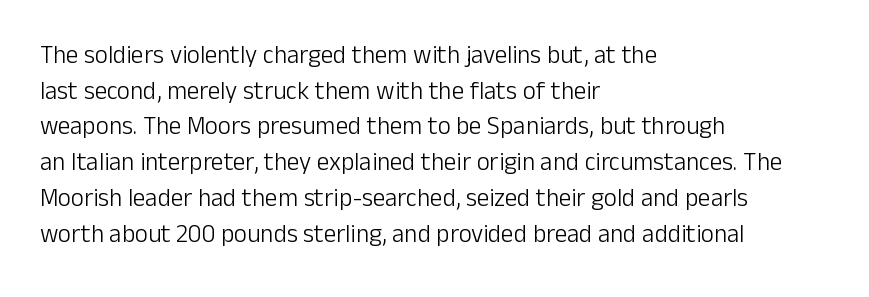
{"italic": "no", "bold": "no", "underline": "no", "align": "left", "line_spacing": "normal", "line_spacing_ratio": 1.43, "letter_spacing": "normal", "letter_spacing_em": 0.0, "glyph_px": 25}
